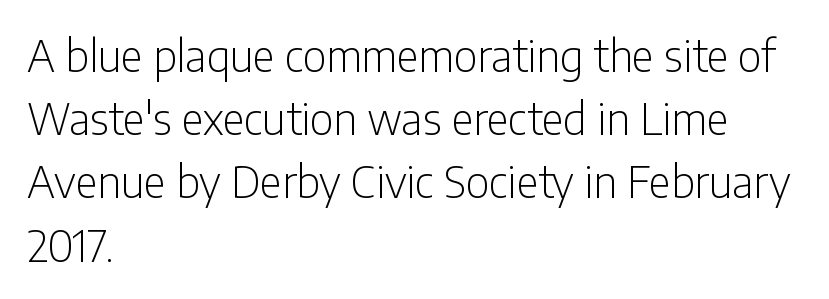
{"serif": "no", "italic": "no", "bold": "no", "weight": "light", "width": "condensed", "stroke_contrast": "low", "x_height": "medium", "monospaced": "no", "underline": "no", "align": "left", "line_spacing": "normal", "line_spacing_ratio": 1.47, "letter_spacing": "normal", "letter_spacing_em": 0.0, "glyph_px": 43}
